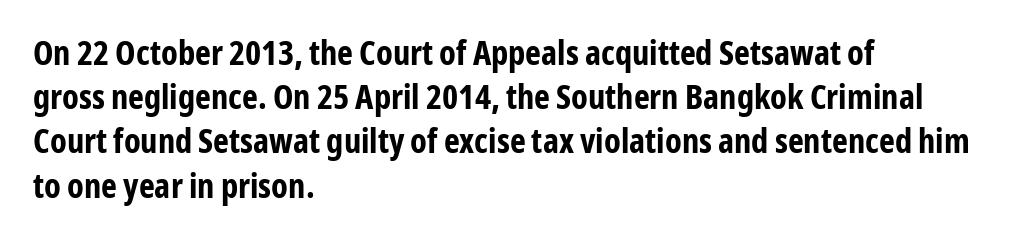
Plenty of ink on the page — the face is bold. Horizontal bands of white between lines are of average thickness. These lines are composed in type without serifs. Spacing verdict: proportional, widths tailored to each character. These lines keep a tight, regular rhythm from letter to letter. Posture: upright roman.
